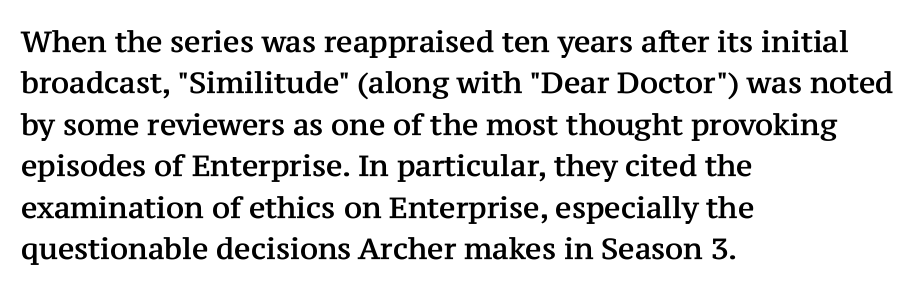
Q: Is the text italic (slanted)? A: No, it is upright.
Q: Is the typeface a serif or a sans-serif typeface? A: Serif.
Q: Is the text underlined? A: No.
Q: How is the paragraph aligned? A: Left-aligned.
Q: Is the spacing between letters normal or unusually wide? A: Normal.
Q: Is the spacing between lines tight, normal or loose? A: Normal.
Q: Width (condensed, normal, or wide)? A: Normal.
Q: Stroke contrast? A: Medium.
Q: x-height? A: Medium.
Q: Monospaced? A: No.
